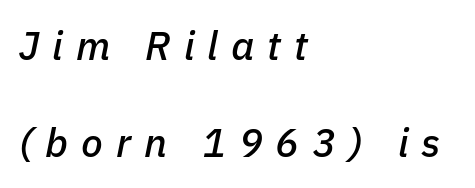
{"italic": "yes", "lean": "right", "slant_degrees": 11, "width": "normal", "stroke_contrast": "low", "x_height": "medium", "monospaced": "no", "underline": "no", "align": "left", "line_spacing": "loose", "line_spacing_ratio": 2.43, "letter_spacing": "wide", "letter_spacing_em": 0.32, "glyph_px": 40}
